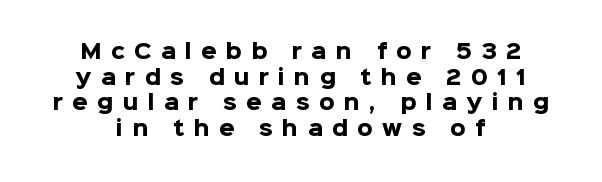
Interline gaps are of average width in this sample. These lines are centered, leaving both edges ragged. Summary of weight: heavy, a full bold. The baseline area is clear.
